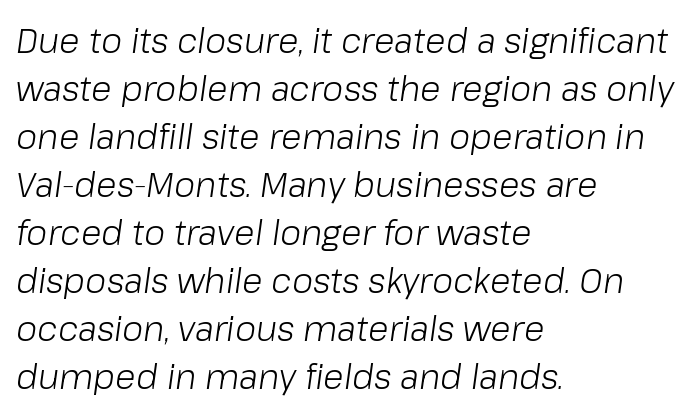
Quick note: italic. A quiet, ordinary-to-light weight characterises the typeface. Lines of text with bare space underneath. One-word summary of the alignment: left.
